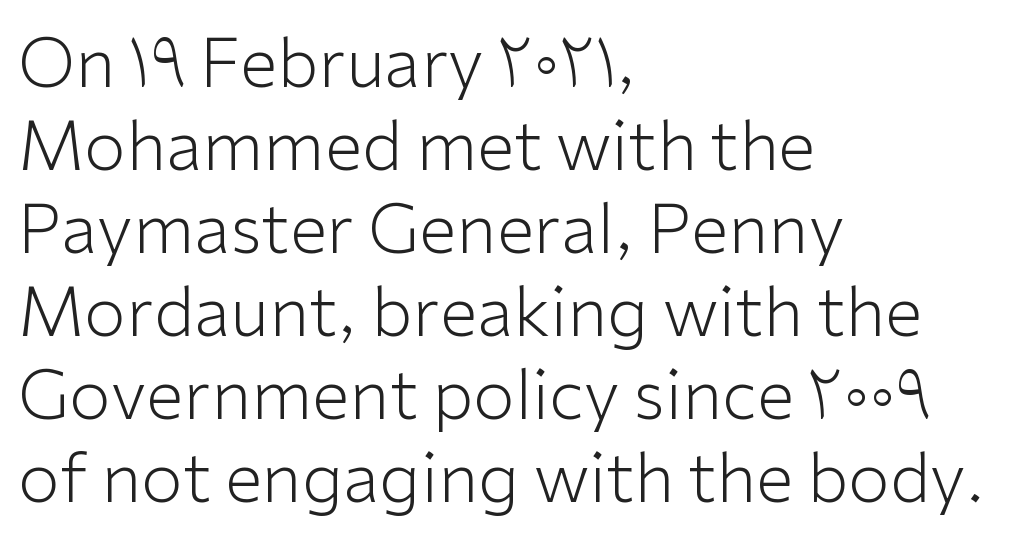
{"serif": "no", "italic": "no", "bold": "no", "weight": "light", "width": "normal", "stroke_contrast": "low", "x_height": "medium", "monospaced": "no", "underline": "no", "align": "left", "line_spacing_ratio": 1.22, "letter_spacing": "normal", "letter_spacing_em": 0.0, "glyph_px": 68}
